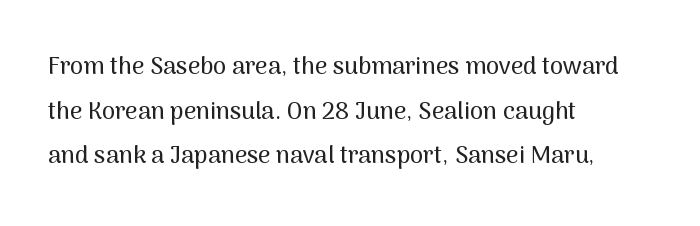
The image shows 24 px text type, upright; set left-aligned, line spacing 1.86x, normal letter spacing, not underlined.
